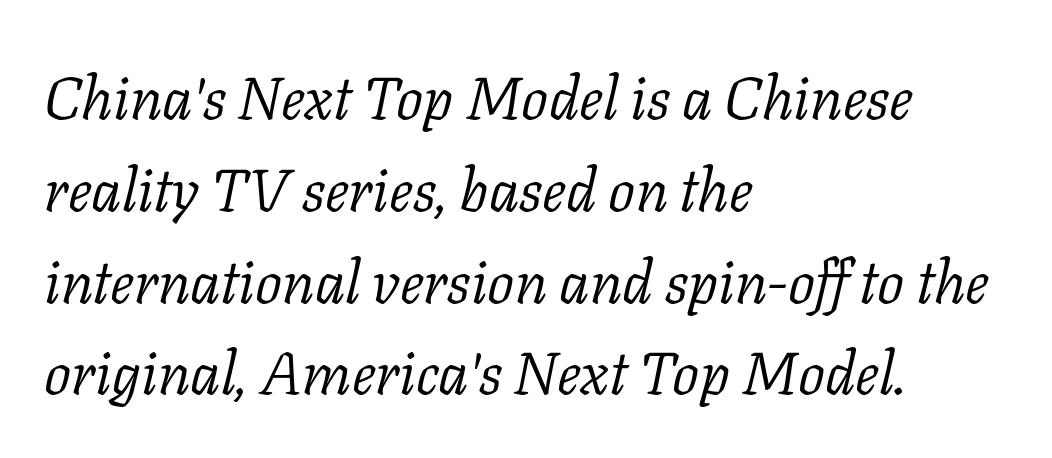
The image shows 60 px light serif type, italic (leaning right); set left-aligned, normal line spacing (1.53x), normal letter spacing, not underlined; low stroke contrast and a medium x-height.
